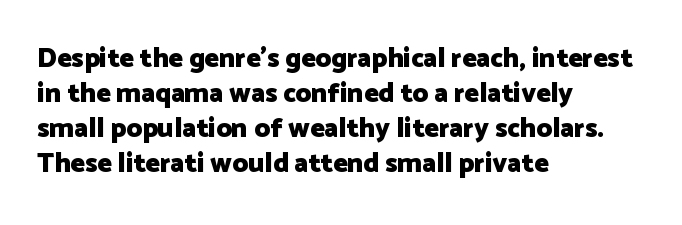
The image shows 27 px bold type, upright; set left-aligned, normal line spacing (1.3x), normal letter spacing, not underlined.
